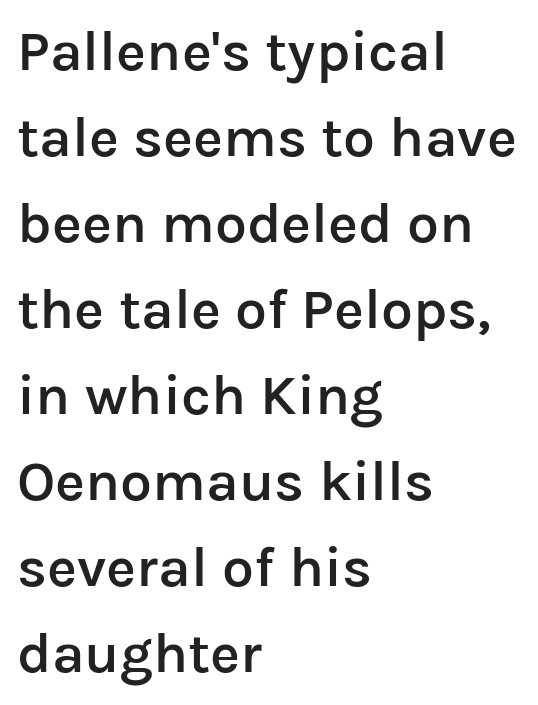
The image shows 57 px semibold sans-serif type, upright; set left-aligned, normal line spacing (1.51x), normal letter spacing, not underlined; low stroke contrast and a medium x-height.
